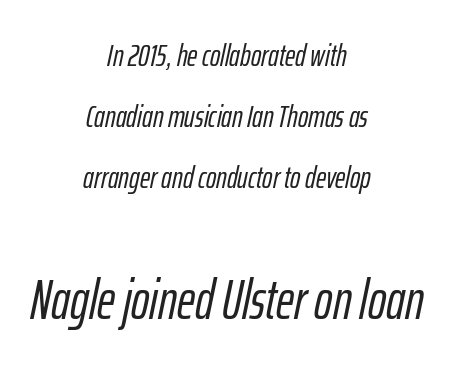
The passage shown is typed in a proportional face where columns would drift. The text carries the slant typical of an italic or oblique font. Regarding leading, the lines here are spaced well apart. The line texture is even and compact thanks to regular tracking. Reading down the block, each line starts at a different indent, mirrored at its end.
